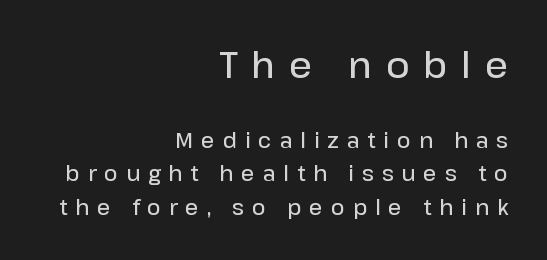
{"serif": "no", "italic": "no", "bold": "semi", "weight": "semibold", "width": "normal", "stroke_contrast": "low", "x_height": "medium", "monospaced": "no", "underline": "no", "align": "right", "line_spacing": "normal", "line_spacing_ratio": 1.59, "letter_spacing": "wide", "letter_spacing_em": 0.38, "larger_block": "first", "size_ratio": 1.71, "glyph_px": 36}
